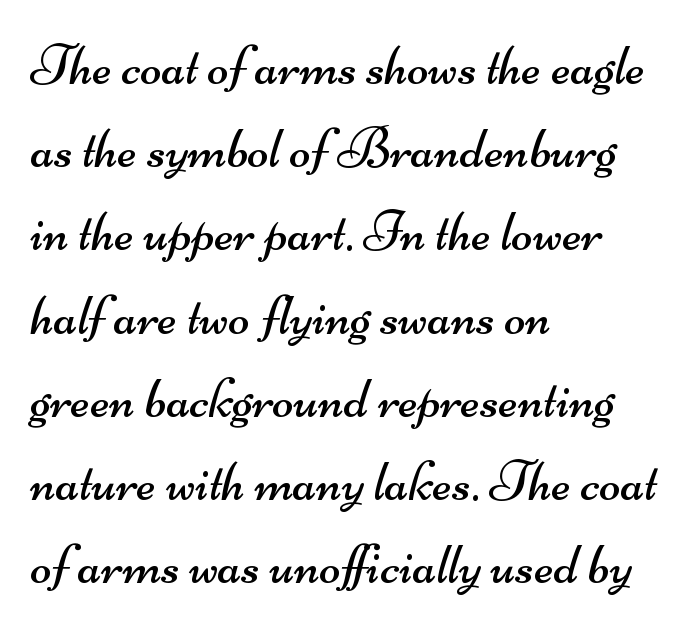
No chunkiness to these letters — they're not bold. These lines are rendered in a variable-pitch font. Line spacing here is normal. Each letter's strokes conclude bluntly, with no projecting serifs. What stands out about the letter spacing? Nothing — it is the standard amount. Has an underline been added? It has not.
